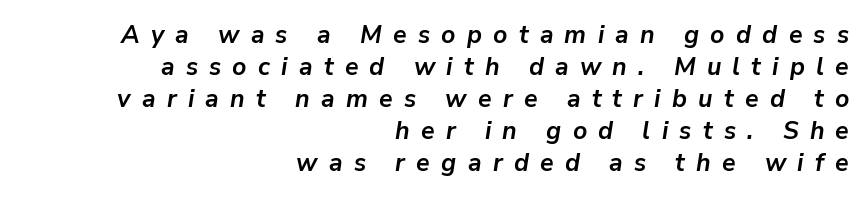
{"italic": "yes", "lean": "right", "slant_degrees": 9, "bold": "yes", "underline": "no", "align": "right", "line_spacing": "normal", "line_spacing_ratio": 1.28, "letter_spacing": "wide", "letter_spacing_em": 0.45, "glyph_px": 25}
